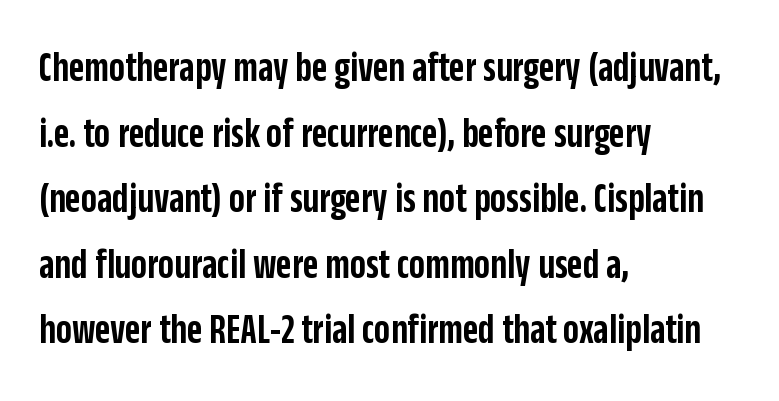
The image shows 42 px semibold, condensed sans-serif type, upright; set left-aligned, normal line spacing (1.56x), normal letter spacing, not underlined; low stroke contrast and a large x-height.
